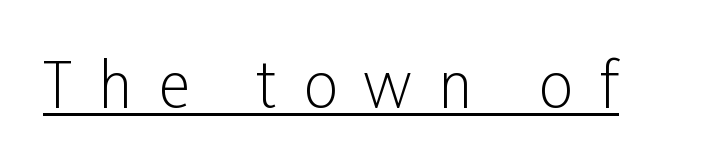
The image shows 61 px light, condensed sans-serif type, upright; set unusually wide letter spacing (+0.44 em), underlined; low stroke contrast and a medium x-height.
